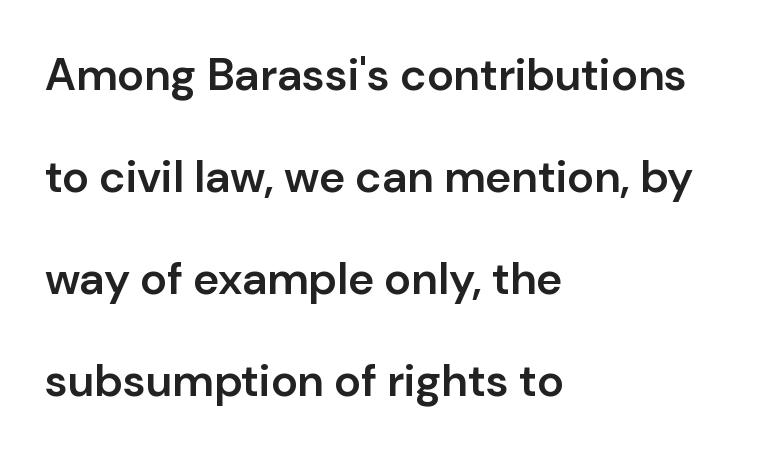
{"serif": "no", "italic": "no", "bold": "semi", "weight": "semibold", "width": "normal", "stroke_contrast": "low", "x_height": "medium", "monospaced": "no", "underline": "no", "align": "left", "line_spacing": "loose", "line_spacing_ratio": 2.27, "letter_spacing": "normal", "letter_spacing_em": 0.0, "glyph_px": 45}
